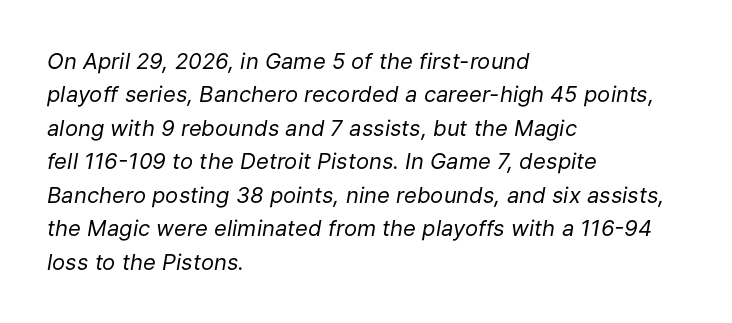
{"italic": "yes", "lean": "right", "slant_degrees": 9, "bold": "no", "underline": "no", "align": "left", "line_spacing": "normal", "line_spacing_ratio": 1.52, "letter_spacing": "normal", "letter_spacing_em": 0.0, "glyph_px": 22}
